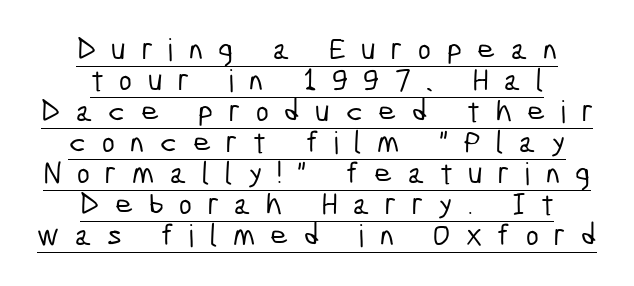
{"serif": "no", "width": "condensed", "stroke_contrast": "low", "x_height": "medium", "monospaced": "no", "underline": "yes", "align": "center", "line_spacing": "tight", "line_spacing_ratio": 1.0, "letter_spacing": "wide", "letter_spacing_em": 0.5, "glyph_px": 31}
